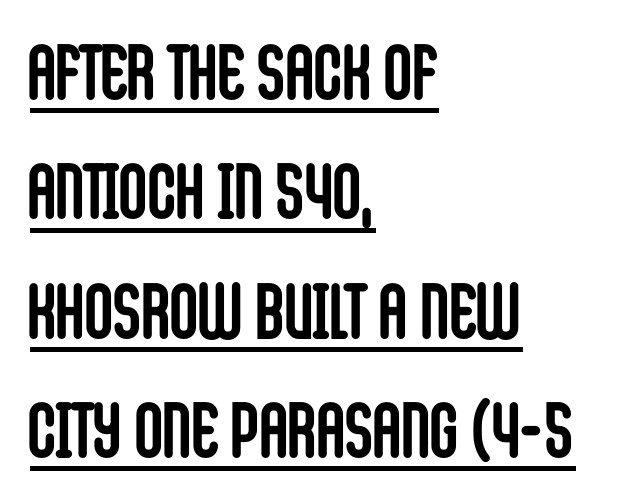
The image shows 78 px semibold, condensed sans-serif type, upright; set left-aligned, normal line spacing (1.53x), normal letter spacing, underlined; low stroke contrast and a large x-height.
